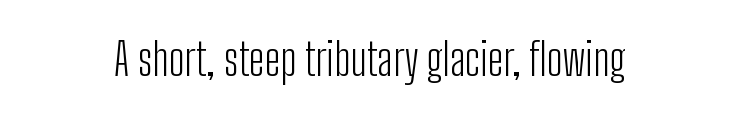
{"serif": "no", "italic": "no", "bold": "no", "weight": "light", "width": "condensed", "stroke_contrast": "low", "x_height": "medium", "monospaced": "no", "underline": "no", "letter_spacing": "normal", "letter_spacing_em": 0.0, "glyph_px": 45}
